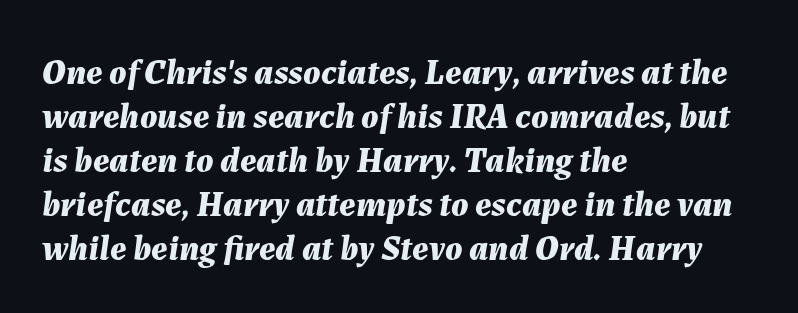
Letter spacing: default. The area under the type is left untouched. Each letter keeps its own natural width here, so spacing adapts to shape. A dark, heavy texture on the line: the type is bold.
